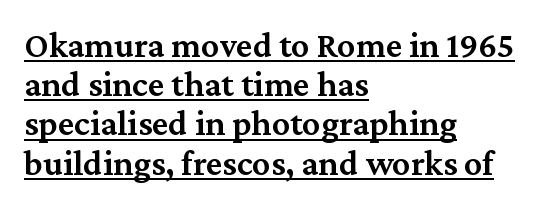
The image shows 36 px semibold serif type, upright; set left-aligned, tight line spacing (1.09x), normal letter spacing, underlined; medium stroke contrast and a medium x-height.
